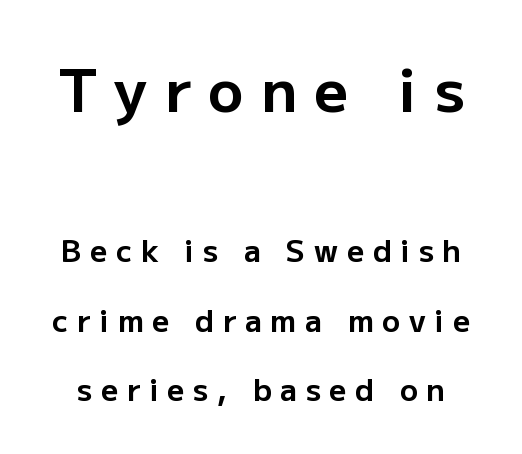
Q: Is the text bold? A: Yes.
Q: Is the text italic (slanted)? A: No, it is upright.
Q: Is the typeface a serif or a sans-serif typeface? A: Sans-serif.
Q: Is the text underlined? A: No.
Q: Is the spacing between letters normal or unusually wide? A: Unusually wide.
Q: Is the spacing between lines tight, normal or loose? A: Loose.
Q: Which block of text is set in a larger size, the first (top) or the second (bottom)? A: The first (top) one.
Q: Width (condensed, normal, or wide)? A: Normal.
Q: Stroke contrast? A: Low.
Q: x-height? A: Medium.
Q: Monospaced? A: No.
